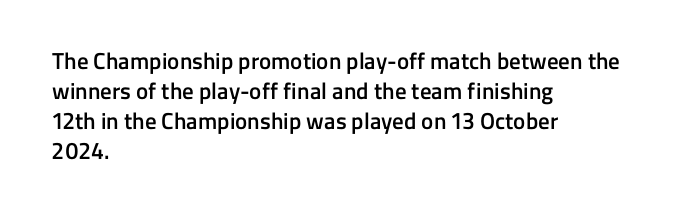
{"italic": "no", "bold": "semi", "underline": "no", "align": "left", "line_spacing": "normal", "line_spacing_ratio": 1.31, "letter_spacing": "normal", "letter_spacing_em": 0.0, "glyph_px": 23}
